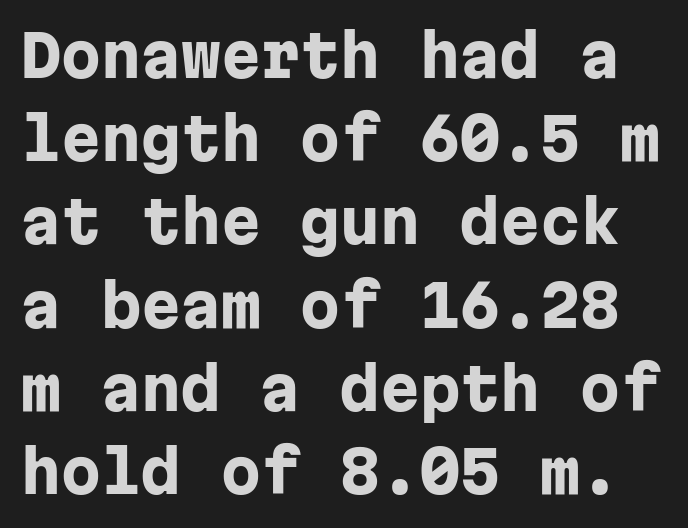
Q: Is the text bold? A: Yes.
Q: Is the text italic (slanted)? A: No, it is upright.
Q: Is the typeface a serif or a sans-serif typeface? A: Sans-serif.
Q: Is the text underlined? A: No.
Q: Is the spacing between letters normal or unusually wide? A: Normal.
Q: Is the spacing between lines tight, normal or loose? A: Normal.
Q: Width (condensed, normal, or wide)? A: Normal.
Q: Stroke contrast? A: Low.
Q: x-height? A: Medium.
Q: Monospaced? A: Yes.
